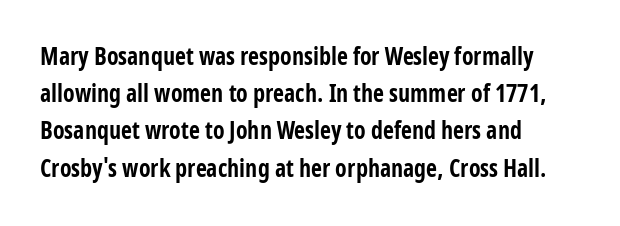
The passage shown has conventional tracking throughout. Underline: absent. The lines in this sample share a left origin and differ only in where they stop. These lines carry a lot of weight — the face is fully bold. Leading: standard. Characters remain perfectly vertical along every line.
